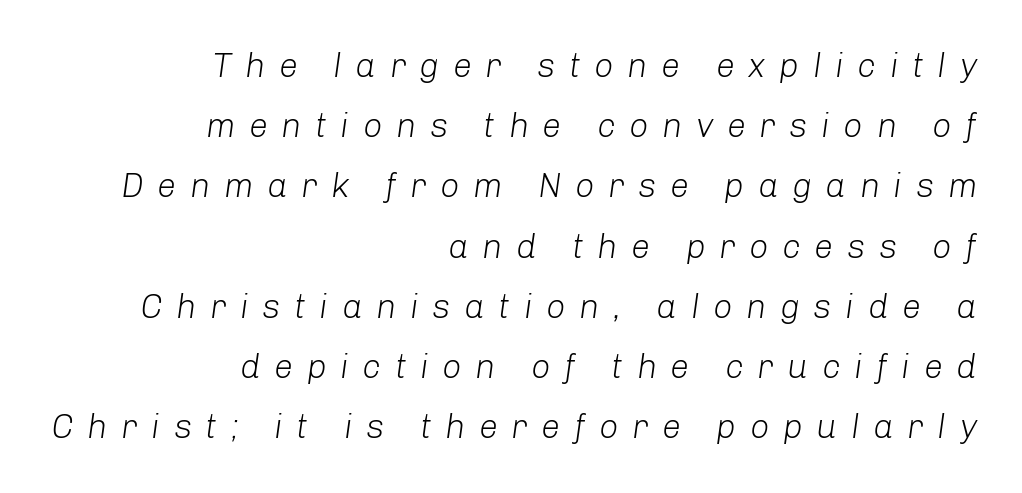
Would a proofreader flag this as italicized? Yes. The words here are not underlined. Think of a printed novel: that variable character pitch is what you see here. Layout note: lines flush right. What stands out about the letter spacing? Its width — letters are far apart. Weight: in the light-to-regular range.
